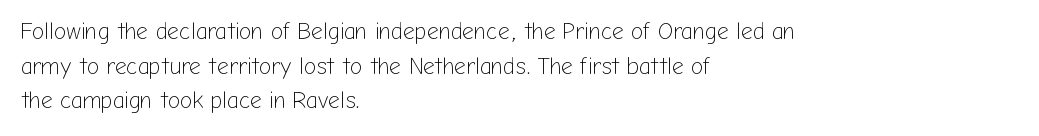
Q: Is the text bold? A: No.
Q: Is the text italic (slanted)? A: No, it is upright.
Q: Is the text underlined? A: No.
Q: How is the paragraph aligned? A: Left-aligned.
Q: Is the spacing between letters normal or unusually wide? A: Normal.
Q: Is the spacing between lines tight, normal or loose? A: Normal.
